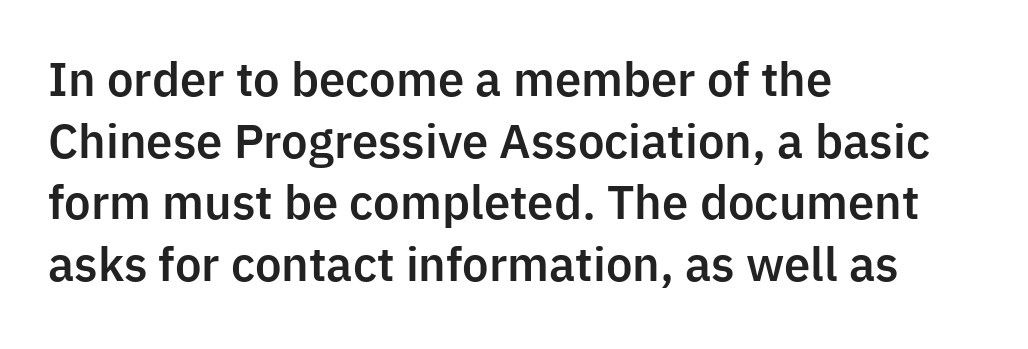
{"serif": "no", "italic": "no", "width": "normal", "stroke_contrast": "low", "x_height": "medium", "monospaced": "no", "underline": "no", "align": "left", "line_spacing": "normal", "line_spacing_ratio": 1.37, "letter_spacing": "normal", "letter_spacing_em": 0.0, "glyph_px": 45}
